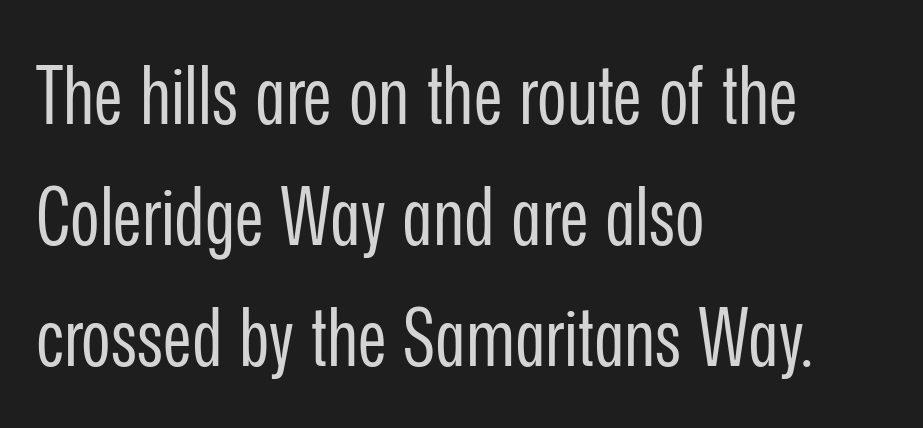
Look at the bottom of the vertical strokes: they stop flat, with no serifs. Is there much room between lines? A standard amount, neither cramped nor airy. The space directly below the letters is spotless. The typeface has the unassuming heft of standard copy or less. This sample uses an upright cut, with every glyph sitting square on the baseline.
